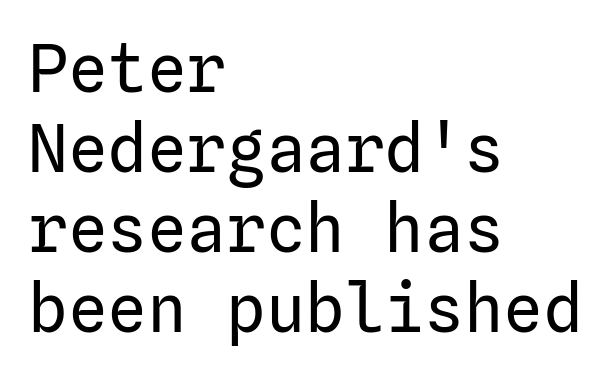
{"serif": "no", "italic": "no", "bold": "no", "weight": "regular", "width": "normal", "stroke_contrast": "low", "x_height": "medium", "underline": "no", "align": "left", "line_spacing_ratio": 1.21, "letter_spacing": "normal", "letter_spacing_em": 0.0, "glyph_px": 66}
